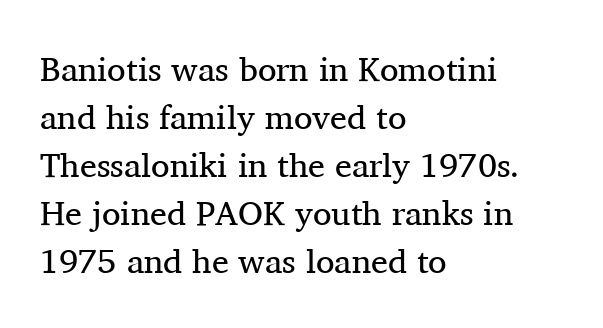
This is roman type, the default non-slanted kind. The gaps between neighbouring characters are ordinary and unremarkable. Yep, those are serifs on the letters. Vertical spacing — default. The typesetting does not lean heavy: it is not bold. Alignment: flush left.
